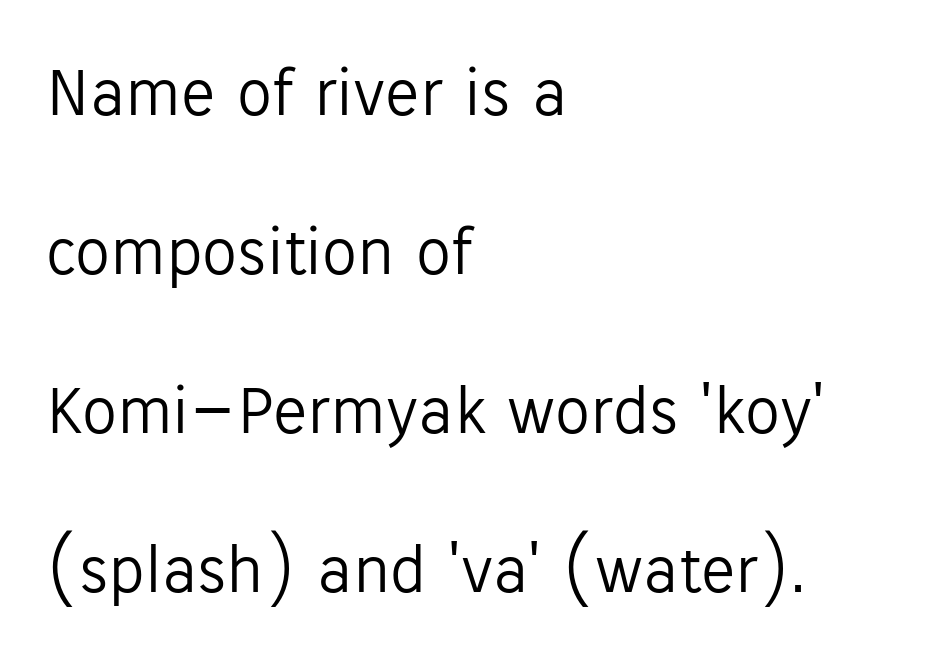
{"serif": "no", "italic": "no", "bold": "no", "weight": "light", "width": "normal", "stroke_contrast": "low", "x_height": "medium", "monospaced": "no", "underline": "no", "align": "left", "line_spacing": "loose", "line_spacing_ratio": 2.27, "letter_spacing": "normal", "letter_spacing_em": 0.0, "glyph_px": 70}
